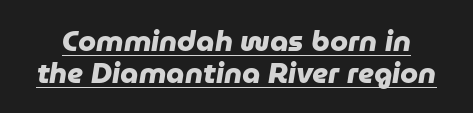
Q: Is the text bold? A: Yes.
Q: Is the typeface a serif or a sans-serif typeface? A: Sans-serif.
Q: Is the text underlined? A: Yes.
Q: Is the spacing between letters normal or unusually wide? A: Normal.
Q: Is the spacing between lines tight, normal or loose? A: Tight.
Q: Width (condensed, normal, or wide)? A: Normal.
Q: Stroke contrast? A: Low.
Q: x-height? A: Medium.
Q: Monospaced? A: No.
